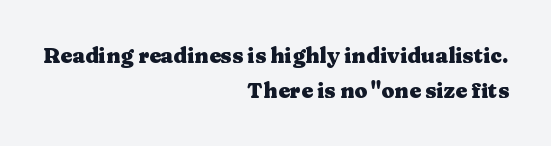
Italic? Not at all — the glyphs are vertical. Strokes here are thick enough to call this a true bold. Each row of text sits above clean, open space. Where is the straight margin? On the right. Reading down the column, the eye jumps a familiar distance to each next line. The passage shown has conventional tracking throughout.
